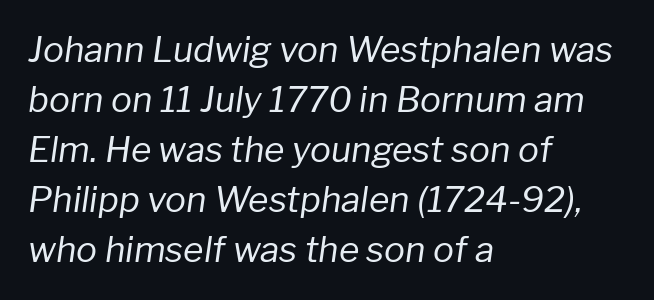
The image shows 35 px regular-weight type, italic (leaning right); set left-aligned, normal line spacing (1.43x), normal letter spacing, not underlined; low stroke contrast and a medium x-height.
